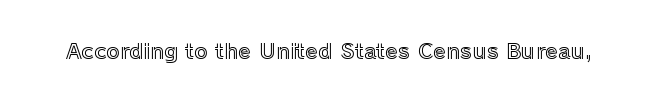
The image shows 21 px text type, upright; set normal letter spacing, not underlined.
